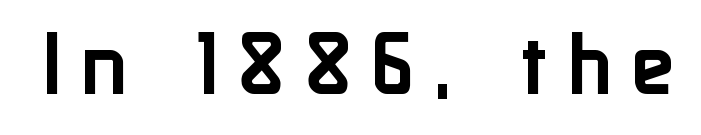
{"serif": "no", "italic": "no", "width": "normal", "stroke_contrast": "low", "x_height": "medium", "monospaced": "no", "underline": "no", "letter_spacing": "wide", "letter_spacing_em": 0.28, "glyph_px": 71}
